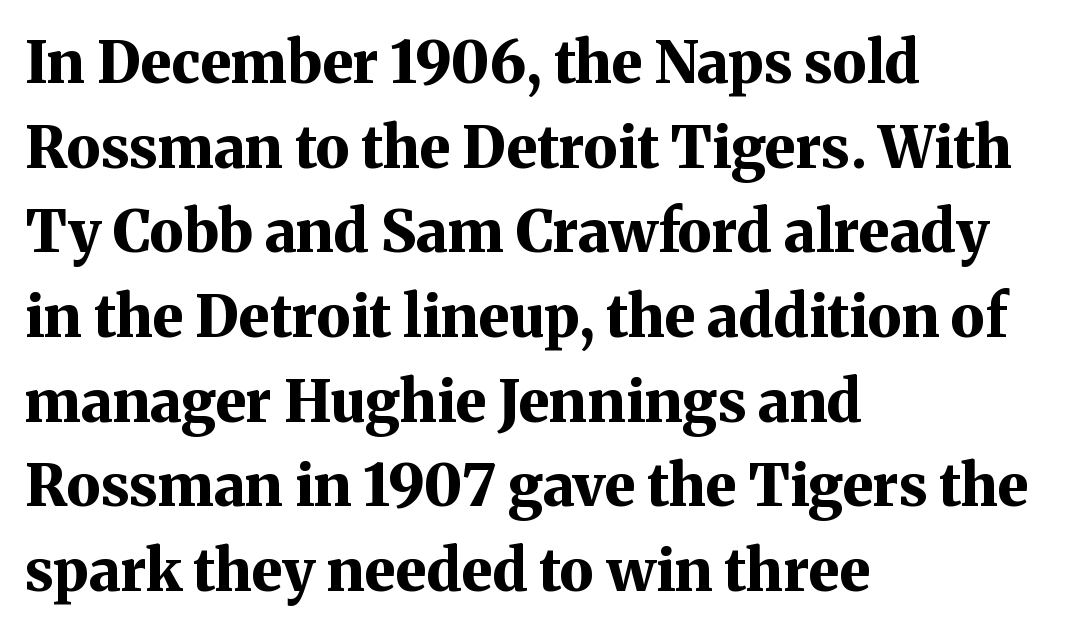
{"serif": "yes", "italic": "no", "bold": "yes", "weight": "bold", "width": "normal", "stroke_contrast": "medium", "x_height": "medium", "monospaced": "no", "underline": "no", "align": "left", "line_spacing": "normal", "line_spacing_ratio": 1.46, "letter_spacing": "normal", "letter_spacing_em": 0.0, "glyph_px": 58}
